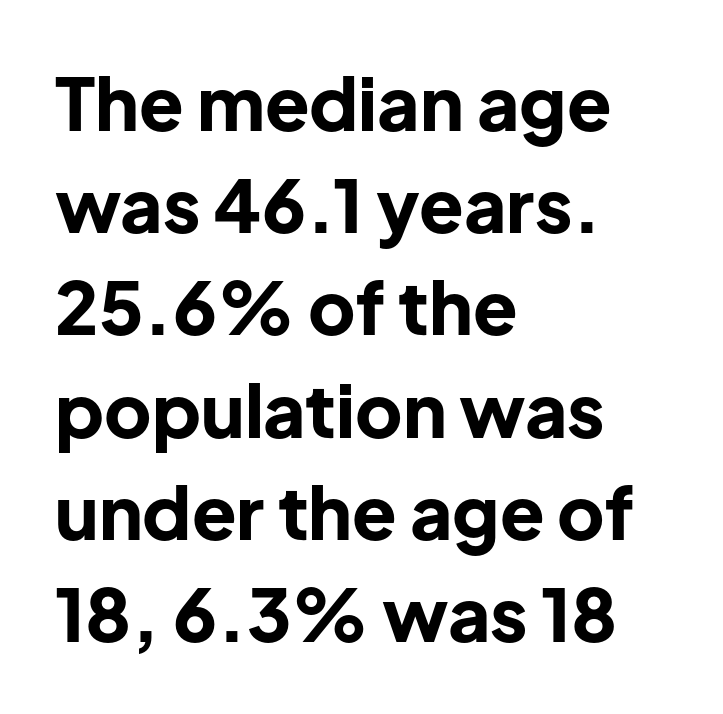
The image shows 73 px bold sans-serif type, upright; set left-aligned, normal line spacing (1.4x), normal letter spacing, not underlined; low stroke contrast and a medium x-height.
